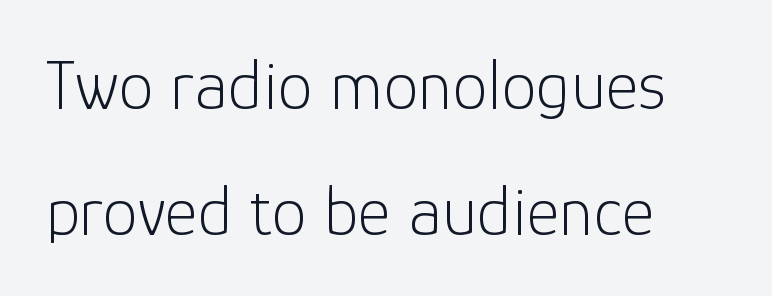
Does extra space separate the letters? No, they use regular spacing. Is the block centered? No — it sits flush against the left margin. The weight tops out at a normal text grade. The letters carry no serifs — their stems end cleanly without finishing strokes. The foot of each line stays bare and open.
